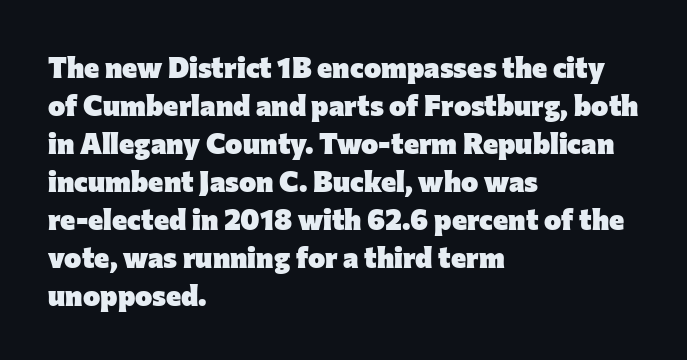
{"serif": "no", "italic": "no", "bold": "yes", "weight": "heavy", "width": "normal", "stroke_contrast": "low", "x_height": "medium", "monospaced": "no", "underline": "no", "align": "left", "line_spacing": "normal", "line_spacing_ratio": 1.31, "letter_spacing": "normal", "letter_spacing_em": 0.0, "glyph_px": 29}
